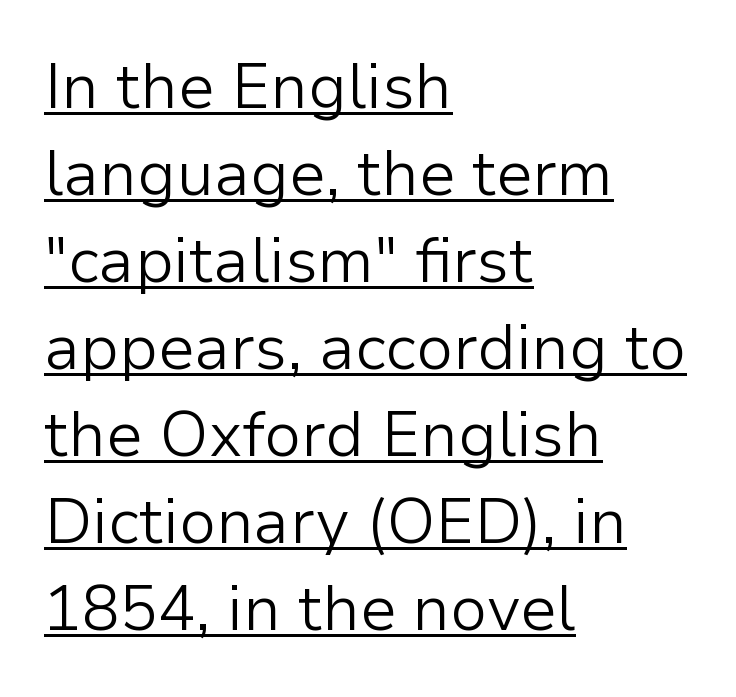
Grotesque or geometric, the face here clearly has no serifs. Nope, not italic — everything's standing straight. Casual observation: everything's shoved over to the left. Honestly, the row spacing looks completely unremarkable.
